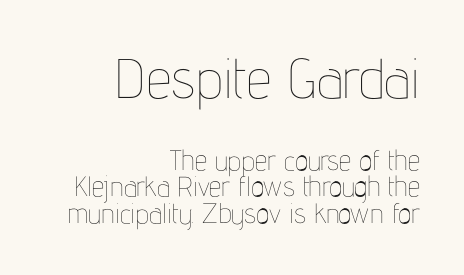
Q: Is the text bold? A: No.
Q: Is the text italic (slanted)? A: No, it is upright.
Q: Is the text underlined? A: No.
Q: How is the paragraph aligned? A: Right-aligned.
Q: Is the spacing between letters normal or unusually wide? A: Normal.
Q: Is the spacing between lines tight, normal or loose? A: Tight.
Q: Which block of text is set in a larger size, the first (top) or the second (bottom)? A: The first (top) one.
Q: Width (condensed, normal, or wide)? A: Condensed.
Q: Stroke contrast? A: Low.
Q: x-height? A: Medium.
Q: Monospaced? A: No.
